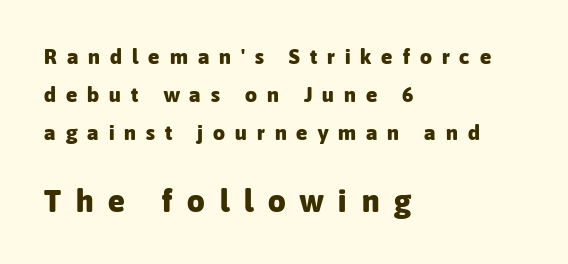
{"serif": "no", "italic": "no", "bold": "yes", "weight": "heavy", "width": "normal", "stroke_contrast": "low", "x_height": "medium", "monospaced": "no", "underline": "no", "align": "left", "line_spacing_ratio": 1.82, "letter_spacing": "wide", "letter_spacing_em": 0.48, "larger_block": "second", "size_ratio": 1.48, "glyph_px": 31}
